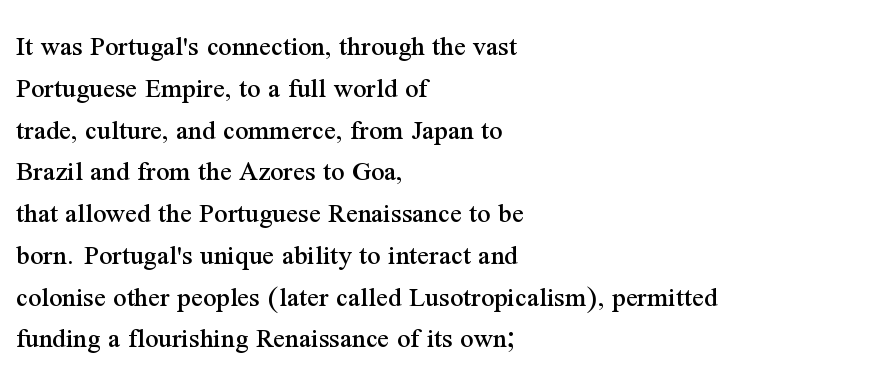
Q: Is the text italic (slanted)? A: No, it is upright.
Q: Is the typeface a serif or a sans-serif typeface? A: Serif.
Q: Is the text underlined? A: No.
Q: How is the paragraph aligned? A: Left-aligned.
Q: Is the spacing between letters normal or unusually wide? A: Normal.
Q: Is the spacing between lines tight, normal or loose? A: Normal.
Q: Width (condensed, normal, or wide)? A: Normal.
Q: Stroke contrast? A: Medium.
Q: x-height? A: Medium.
Q: Monospaced? A: No.
